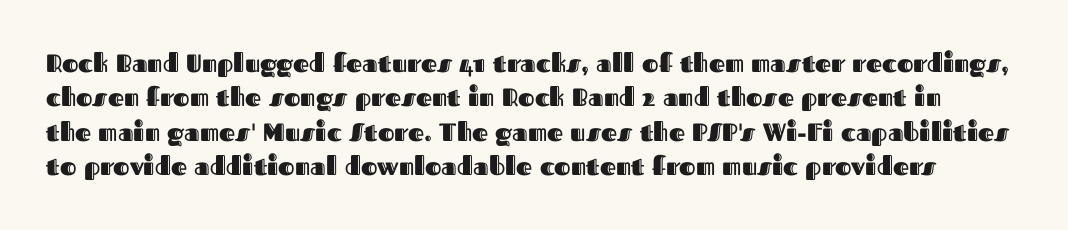
{"italic": "no", "underline": "no", "line_spacing": "normal", "line_spacing_ratio": 1.38, "letter_spacing": "normal", "letter_spacing_em": 0.0, "glyph_px": 25}
